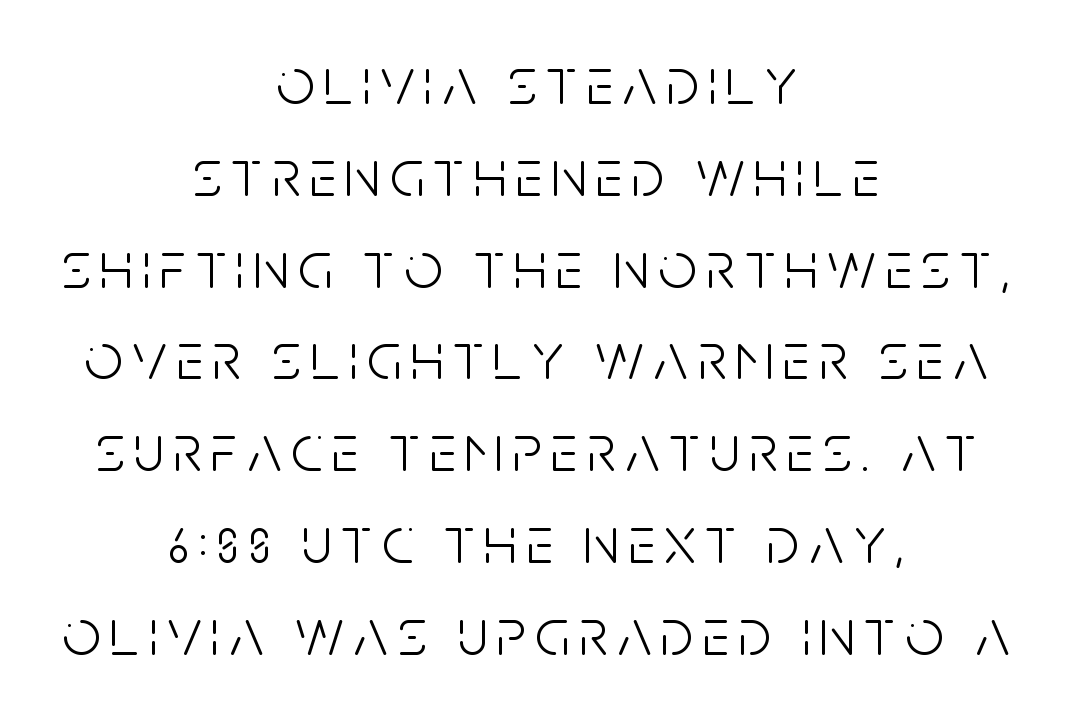
Q: Is the text bold? A: No.
Q: Is the text italic (slanted)? A: No, it is upright.
Q: Is the typeface a serif or a sans-serif typeface? A: Sans-serif.
Q: Is the text underlined? A: No.
Q: How is the paragraph aligned? A: Centered.
Q: Is the spacing between lines tight, normal or loose? A: Normal.
Q: Width (condensed, normal, or wide)? A: Condensed.
Q: Stroke contrast? A: Low.
Q: x-height? A: Large.
Q: Monospaced? A: No.
